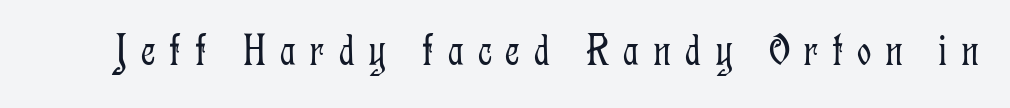
The image shows 45 px light, condensed serif type, upright; set unusually wide letter spacing (+0.3 em), not underlined; low stroke contrast and a medium x-height.
